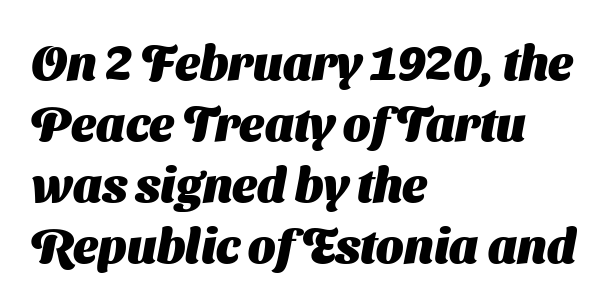
Proportional: the letters do not fall into vertical columns. Grotesque or geometric, the face here clearly has no serifs. Caption: standard tracking, unaltered. Leftover space on each line is placed entirely after the last word. Summary of weight: heavy, a full bold.
